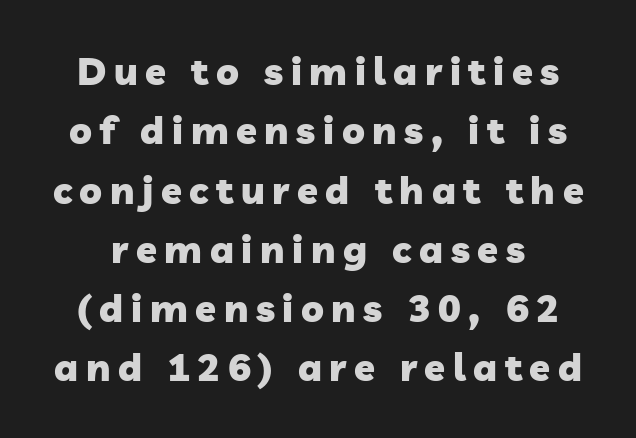
The image shows 38 px heavy sans-serif type; set normal line spacing (1.56x), unusually wide letter spacing (+0.2 em), not underlined; low stroke contrast and a medium x-height.
